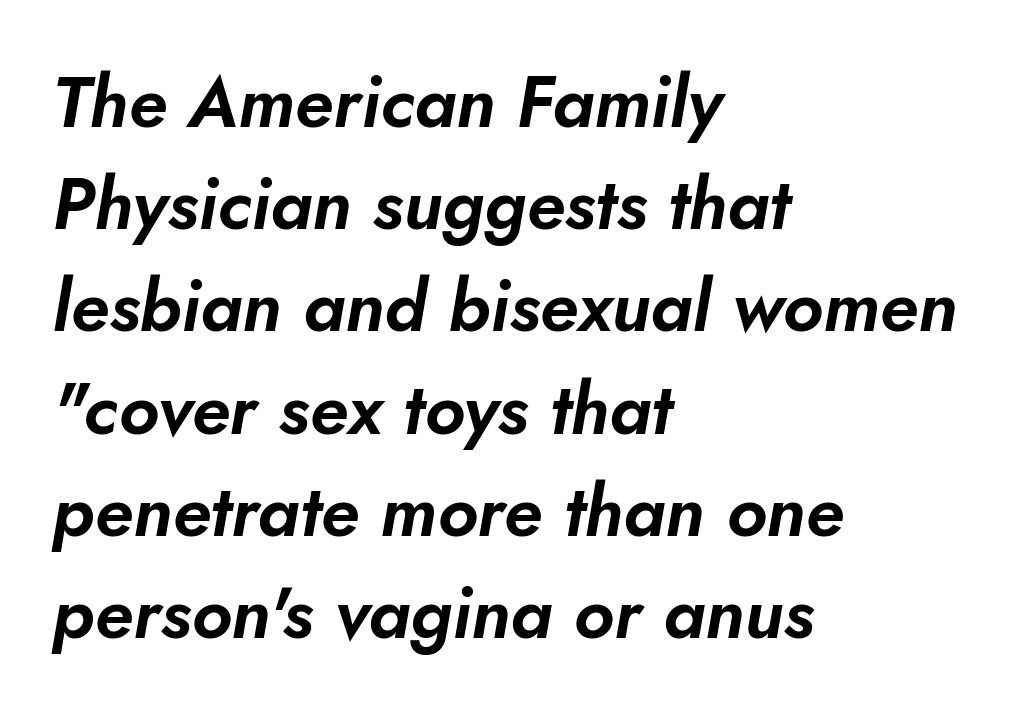
Q: Is the text italic (slanted)? A: Yes, it leans right by about 10 degrees.
Q: Is the text underlined? A: No.
Q: How is the paragraph aligned? A: Left-aligned.
Q: Is the spacing between letters normal or unusually wide? A: Normal.
Q: Is the spacing between lines tight, normal or loose? A: Normal.
Q: Width (condensed, normal, or wide)? A: Normal.
Q: Stroke contrast? A: Low.
Q: x-height? A: Small.
Q: Monospaced? A: No.
